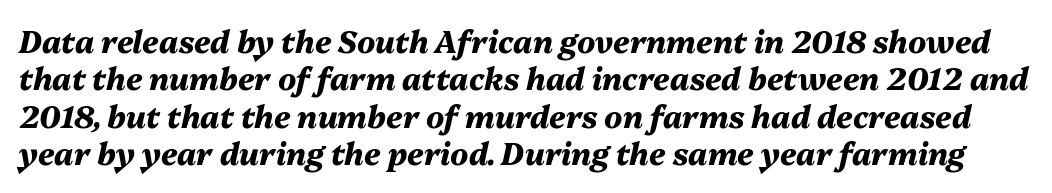
{"italic": "yes", "lean": "right", "slant_degrees": 13, "bold": "yes", "weight": "heavy", "width": "normal", "stroke_contrast": "medium", "x_height": "medium", "monospaced": "no", "underline": "no", "line_spacing": "normal", "line_spacing_ratio": 1.25, "letter_spacing": "normal", "letter_spacing_em": 0.0, "glyph_px": 30}
